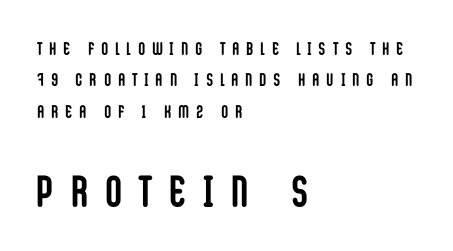
{"serif": "no", "italic": "no", "bold": "yes", "weight": "semibold", "width": "condensed", "stroke_contrast": "low", "x_height": "large", "monospaced": "no", "underline": "no", "align": "left", "line_spacing_ratio": 1.74, "letter_spacing": "wide", "letter_spacing_em": 0.42, "larger_block": "second", "size_ratio": 2.44, "glyph_px": 44}
